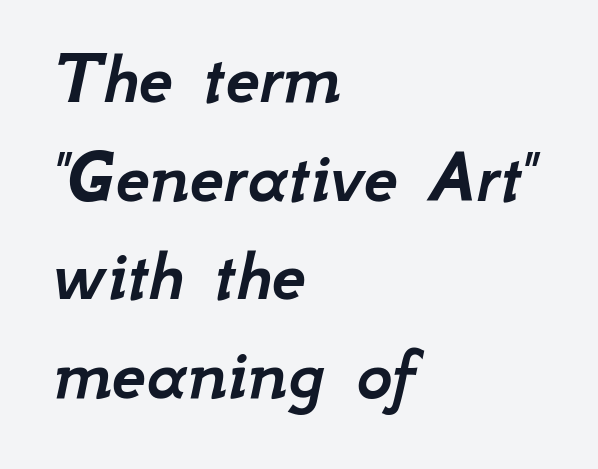
{"italic": "yes", "lean": "right", "slant_degrees": 12, "width": "normal", "stroke_contrast": "low", "x_height": "small", "monospaced": "no", "underline": "no", "align": "left", "line_spacing": "normal", "line_spacing_ratio": 1.28, "letter_spacing": "normal", "letter_spacing_em": 0.0, "glyph_px": 77}
